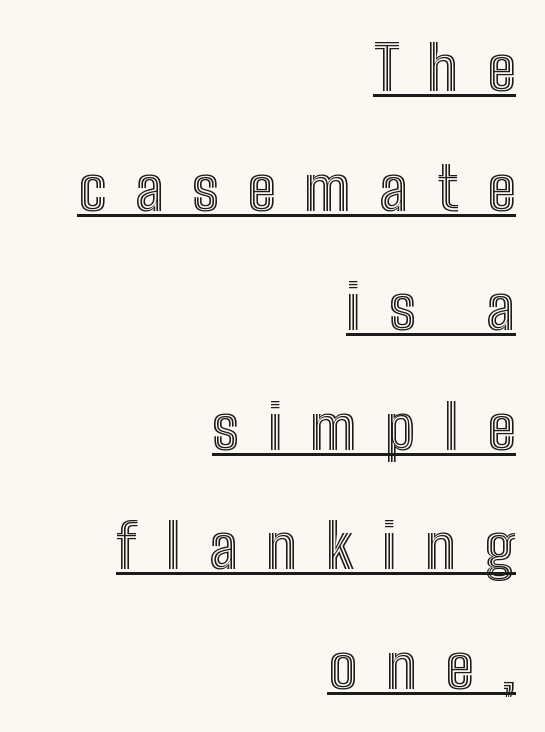
Nope, not italic — everything's standing straight. Teacher's note: observe the even right margin — that is flush-right alignment. The rendering uses a large line-height, opening up the rows. The face used here is proportionally spaced, like ordinary book or web type. Is there an underline? Yes — a line sits under the letters. Students, note that the glyphs here are deliberately spaced far apart.
